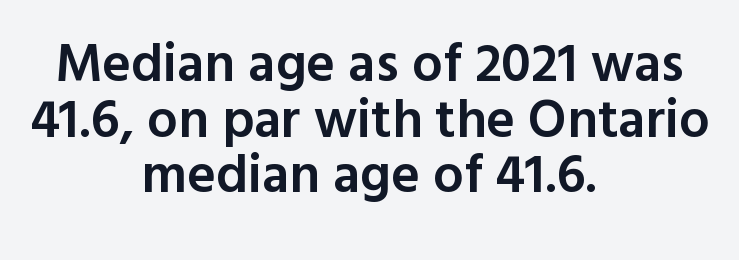
Q: Is the text bold? A: Semi-bold.
Q: Is the text italic (slanted)? A: No, it is upright.
Q: Is the typeface a serif or a sans-serif typeface? A: Sans-serif.
Q: Is the text underlined? A: No.
Q: How is the paragraph aligned? A: Centered.
Q: Is the spacing between letters normal or unusually wide? A: Normal.
Q: Is the spacing between lines tight, normal or loose? A: Tight.
Q: Width (condensed, normal, or wide)? A: Normal.
Q: x-height? A: Medium.
Q: Monospaced? A: No.
